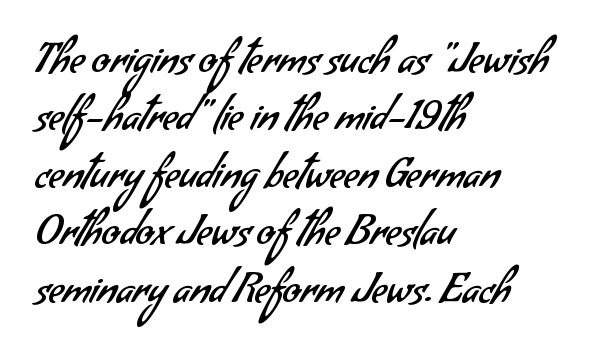
Check where the strokes stop: nothing finishes them off — pure sans. Is this a fixed-width face? No — the glyphs have proportional, varying widths. Weight: in the light-to-regular range. The paragraph has a hard left edge and a soft right edge. These lines keep a tight, regular rhythm from letter to letter. Honestly, the row spacing looks completely unremarkable.
